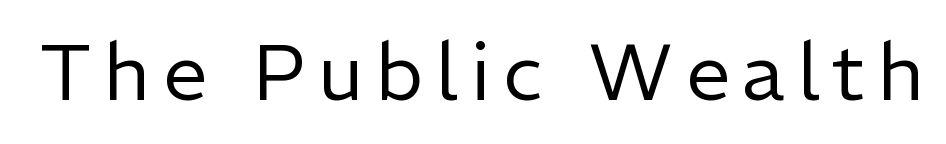
{"serif": "no", "italic": "no", "bold": "no", "weight": "regular", "width": "normal", "stroke_contrast": "low", "x_height": "medium", "monospaced": "no", "underline": "no", "glyph_px": 79}
